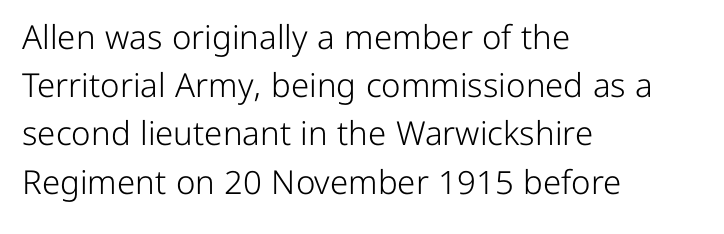
{"serif": "no", "italic": "no", "bold": "no", "weight": "light", "width": "normal", "stroke_contrast": "low", "x_height": "medium", "monospaced": "no", "underline": "no", "align": "left", "line_spacing": "normal", "line_spacing_ratio": 1.46, "letter_spacing": "normal", "letter_spacing_em": 0.0, "glyph_px": 33}
